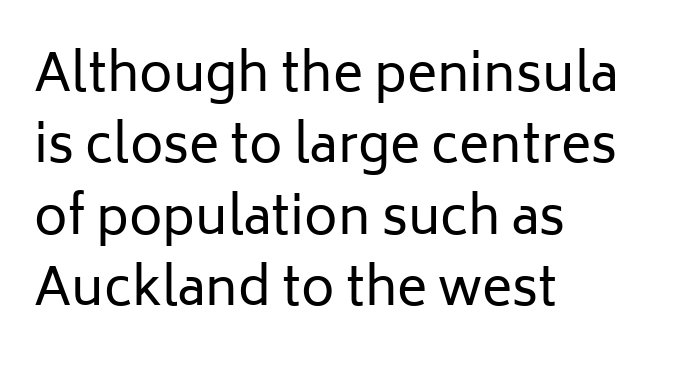
The image shows 51 px regular-weight sans-serif type, upright; set left-aligned, normal line spacing (1.4x), normal letter spacing, not underlined; low stroke contrast and a medium x-height.
